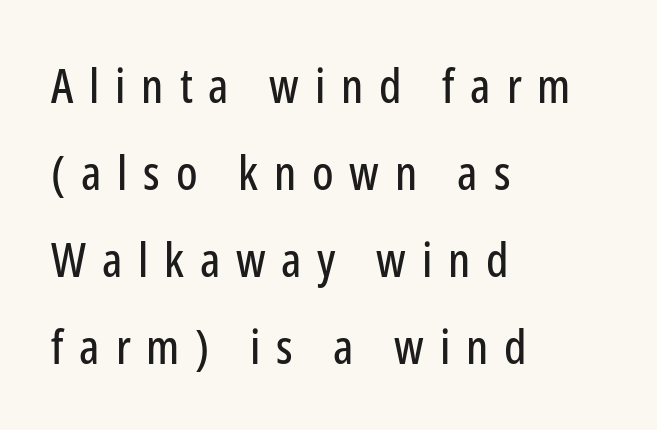
Q: Is the text italic (slanted)? A: No, it is upright.
Q: Is the typeface a serif or a sans-serif typeface? A: Sans-serif.
Q: Is the text underlined? A: No.
Q: How is the paragraph aligned? A: Left-aligned.
Q: Is the spacing between letters normal or unusually wide? A: Unusually wide.
Q: Width (condensed, normal, or wide)? A: Condensed.
Q: Stroke contrast? A: Low.
Q: x-height? A: Medium.
Q: Monospaced? A: No.
